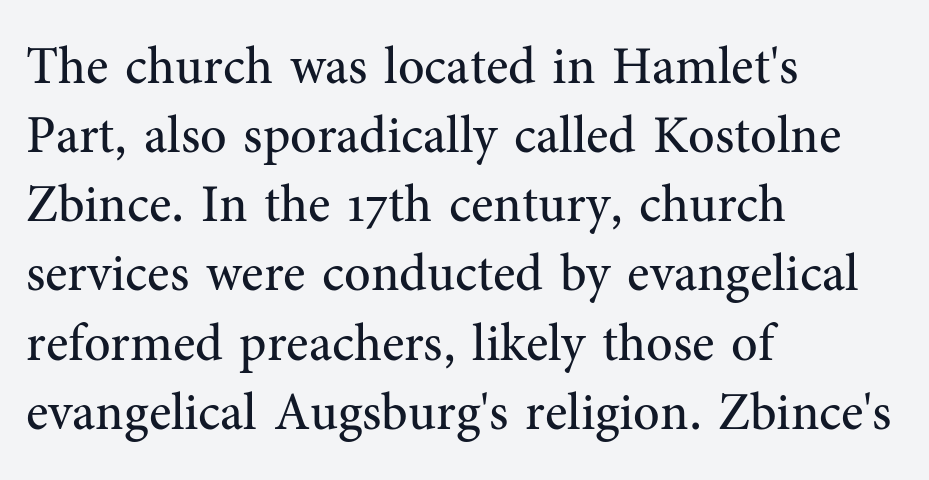
Standard letterfit; no display-style spreading of the glyphs. No italicization has been applied; the sample stays upright. Layout note: lines flush left. Evenly set lines give the paragraph a standard silhouette.
